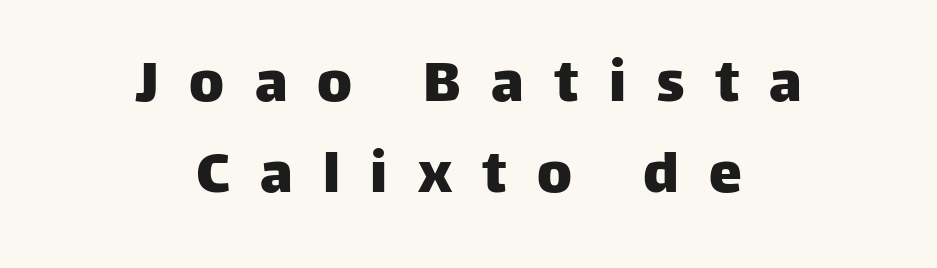
Note: no serifs on the glyphs. Is this a fixed-width face? No — the glyphs have proportional, varying widths. Posture: vertical. Substantial extra tracking has been applied to these lines. One glance says typical: line gaps are just what's usual. Descenders are the only things crossing below the line.
